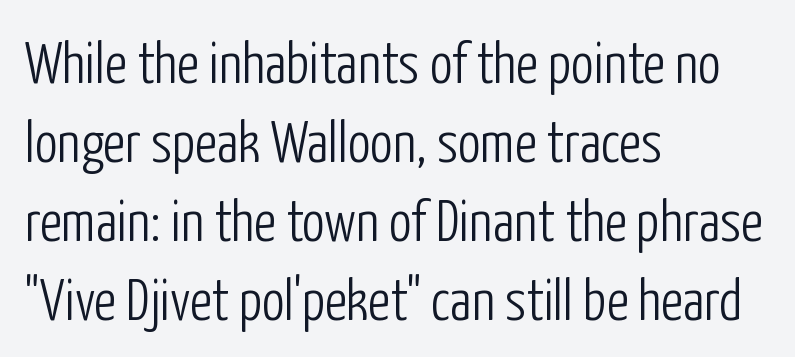
{"serif": "no", "italic": "no", "bold": "no", "weight": "light", "width": "condensed", "stroke_contrast": "low", "x_height": "medium", "monospaced": "no", "underline": "no", "align": "left", "line_spacing": "normal", "line_spacing_ratio": 1.36, "letter_spacing": "normal", "letter_spacing_em": 0.0, "glyph_px": 58}
